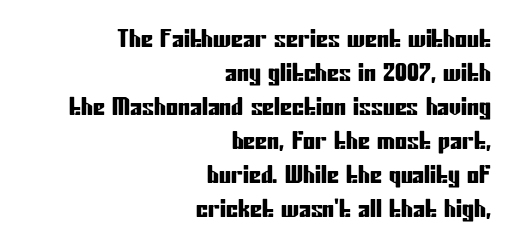
The rendering anchors every line to the right-hand side. Honestly, the letter spacing is just normal — you wouldn't notice it. In terms of leading, this rendering sits right in the middle. Check the space under the baseline: it is left empty. The lettering holds an erect, upright posture throughout.
